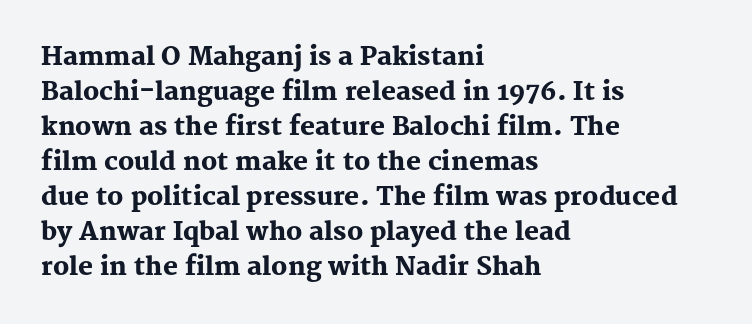
{"italic": "no", "bold": "yes", "underline": "no", "align": "left", "line_spacing": "normal", "line_spacing_ratio": 1.4, "letter_spacing": "normal", "letter_spacing_em": 0.0, "glyph_px": 25}
